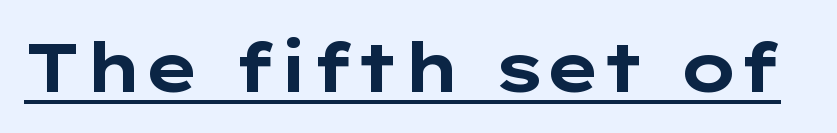
Q: Is the text bold? A: Yes.
Q: Is the text italic (slanted)? A: No, it is upright.
Q: Is the typeface a serif or a sans-serif typeface? A: Sans-serif.
Q: Is the text underlined? A: Yes.
Q: Is the spacing between letters normal or unusually wide? A: Normal.
Q: Width (condensed, normal, or wide)? A: Wide.
Q: Stroke contrast? A: Low.
Q: x-height? A: Medium.
Q: Monospaced? A: No.
